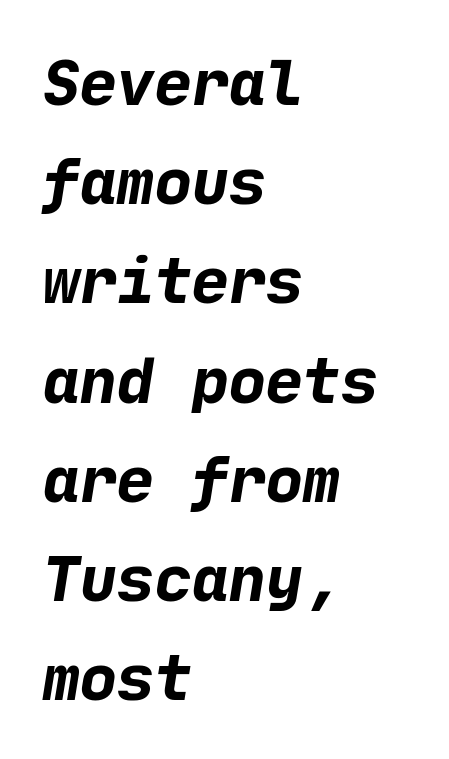
{"serif": "no", "bold": "yes", "weight": "bold", "width": "normal", "stroke_contrast": "low", "x_height": "medium", "underline": "no", "align": "left", "line_spacing": "normal", "line_spacing_ratio": 1.6, "letter_spacing": "normal", "letter_spacing_em": 0.0, "glyph_px": 62}
